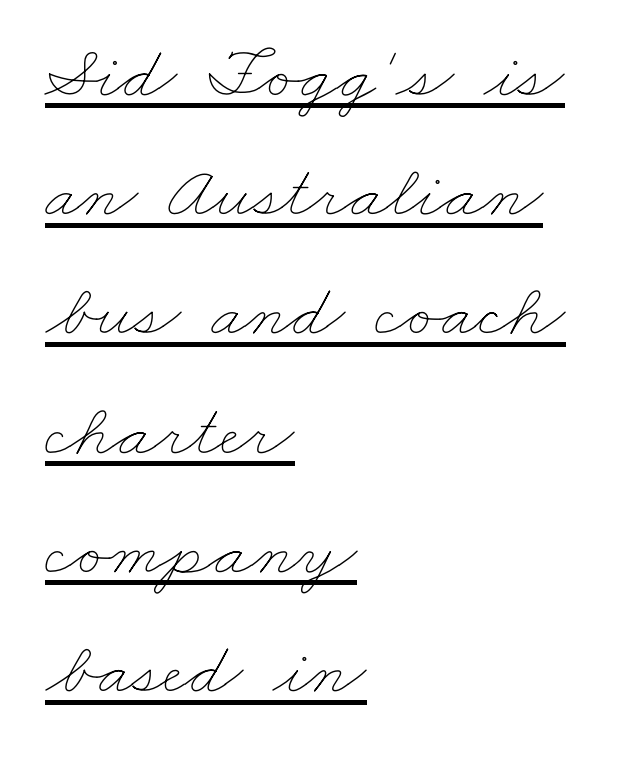
Notice how the passage keeps a crisp vertical edge on the left only. Tracking value appears to be zero — textbook default spacing. What's the leading like? Ordinary, nothing unusual. Think standard paragraph weight, or any step lighter than that. Underlining? Definitely there.
